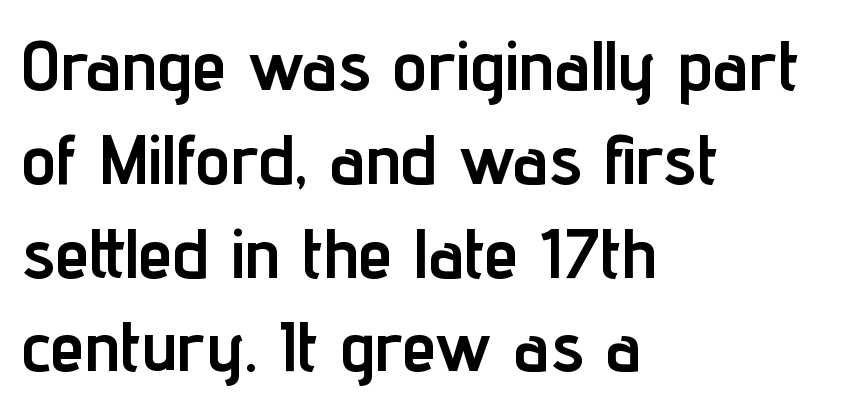
Q: Is the text bold? A: Yes.
Q: Is the text italic (slanted)? A: No, it is upright.
Q: Is the typeface a serif or a sans-serif typeface? A: Sans-serif.
Q: Is the text underlined? A: No.
Q: How is the paragraph aligned? A: Left-aligned.
Q: Is the spacing between letters normal or unusually wide? A: Normal.
Q: Is the spacing between lines tight, normal or loose? A: Normal.
Q: Width (condensed, normal, or wide)? A: Condensed.
Q: Stroke contrast? A: Low.
Q: x-height? A: Medium.
Q: Monospaced? A: No.
